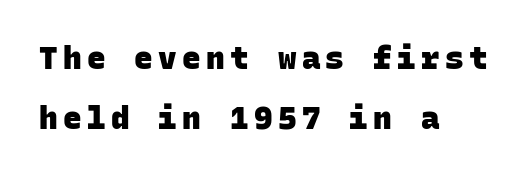
{"serif": "no", "bold": "yes", "weight": "heavy", "width": "normal", "stroke_contrast": "low", "x_height": "large", "monospaced": "yes", "underline": "no", "align": "left", "line_spacing": "loose", "line_spacing_ratio": 1.92, "glyph_px": 31}
